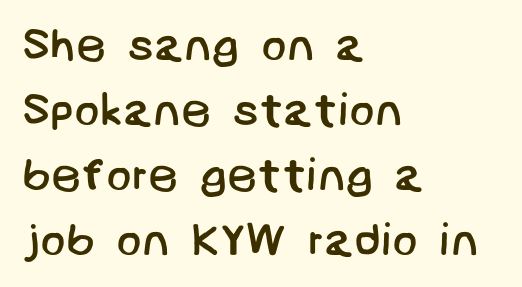
{"serif": "no", "bold": "no", "weight": "regular", "width": "normal", "stroke_contrast": "low", "x_height": "large", "underline": "no", "align": "left", "line_spacing": "normal", "line_spacing_ratio": 1.38, "letter_spacing": "normal", "letter_spacing_em": 0.0, "glyph_px": 47}
